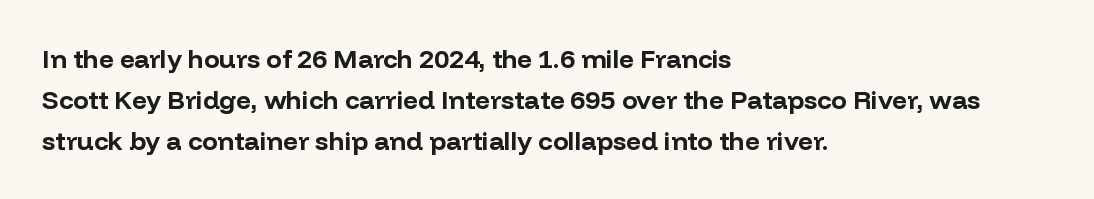
The image shows 26 px bold type, upright; set left-aligned, normal line spacing (1.57x), normal letter spacing, not underlined.
